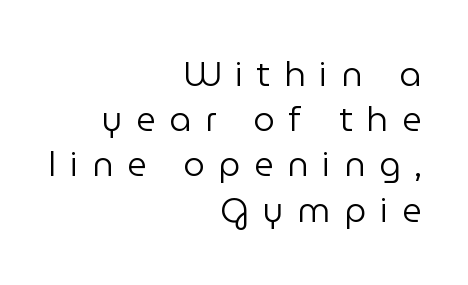
The rendering anchors every line to the right-hand side. Look at the bottom of the vertical strokes: they stop flat, with no serifs. The vertical gap from one line to the next is medium. Unmarked baselines from the first word to the last. Designer's note — italics off, roman on. Here the designer chose a conventional face with non-uniform glyph widths.
